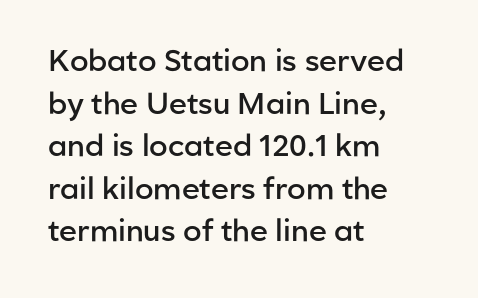
{"serif": "no", "italic": "no", "bold": "semi", "weight": "semibold", "width": "normal", "stroke_contrast": "low", "x_height": "medium", "monospaced": "no", "underline": "no", "align": "left", "line_spacing": "normal", "line_spacing_ratio": 1.42, "letter_spacing": "normal", "letter_spacing_em": 0.0, "glyph_px": 30}
